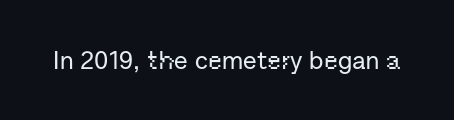
Q: Is the text italic (slanted)? A: No, it is upright.
Q: Is the text underlined? A: No.
Q: Is the spacing between letters normal or unusually wide? A: Normal.
